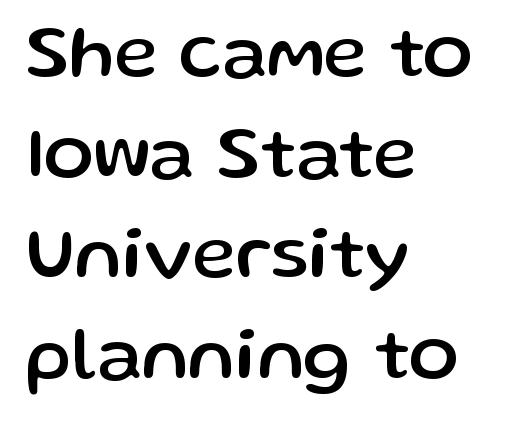
{"serif": "no", "italic": "no", "width": "normal", "stroke_contrast": "low", "x_height": "medium", "monospaced": "no", "underline": "no", "align": "left", "line_spacing": "normal", "line_spacing_ratio": 1.36, "letter_spacing": "normal", "letter_spacing_em": 0.0, "glyph_px": 74}
